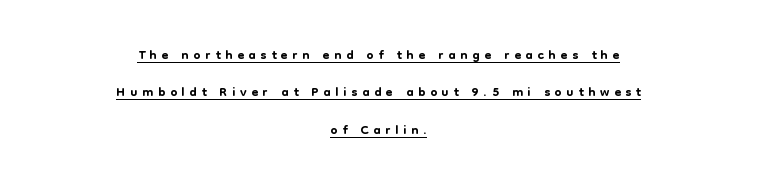
{"italic": "no", "underline": "yes", "align": "center", "line_spacing_ratio": 1.87, "letter_spacing": "wide", "letter_spacing_em": 0.23, "glyph_px": 20}
